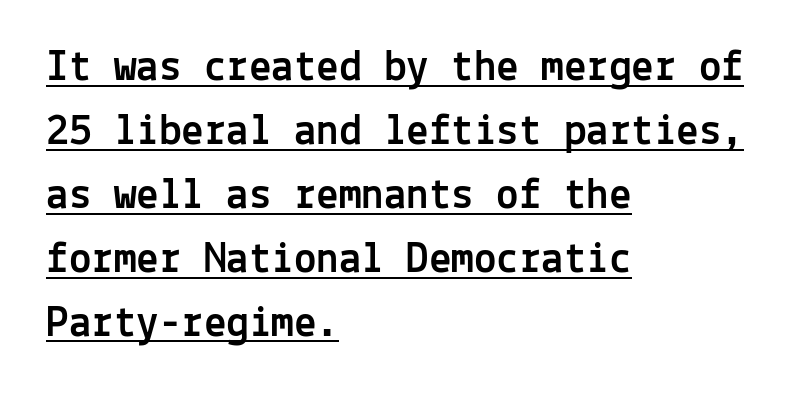
The image shows 45 px sans-serif type, upright, monospaced; set left-aligned, normal line spacing (1.42x), normal letter spacing, underlined; a medium x-height.
